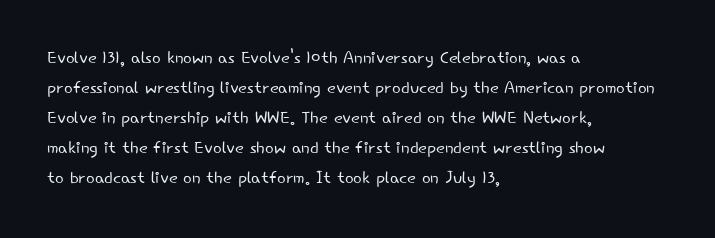
The image shows 23 px text type, upright; set left-aligned, normal line spacing (1.3x), normal letter spacing, not underlined.
